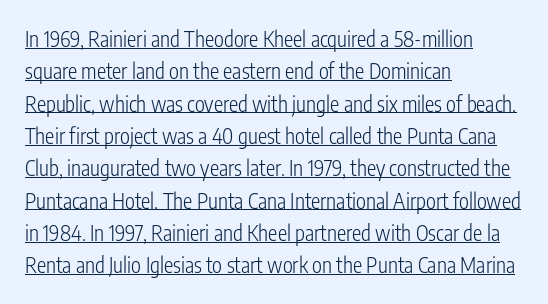
Q: Is the text bold? A: No.
Q: Is the text italic (slanted)? A: No, it is upright.
Q: Is the text underlined? A: Yes.
Q: How is the paragraph aligned? A: Left-aligned.
Q: Is the spacing between letters normal or unusually wide? A: Normal.
Q: Is the spacing between lines tight, normal or loose? A: Normal.
